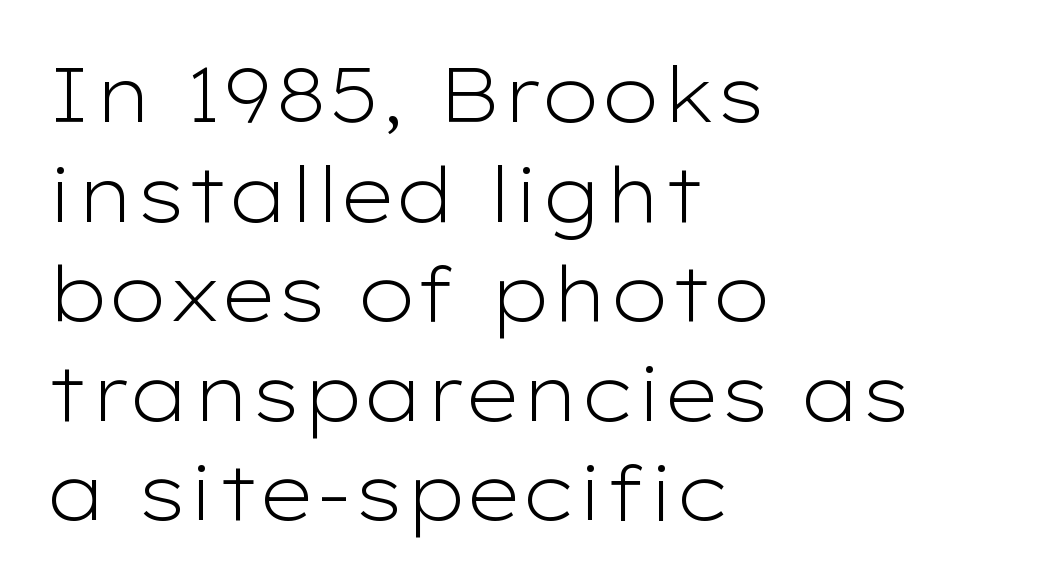
The image shows 76 px light, wide sans-serif type, upright; set left-aligned, normal line spacing (1.31x), normal letter spacing, not underlined; low stroke contrast and a medium x-height.
